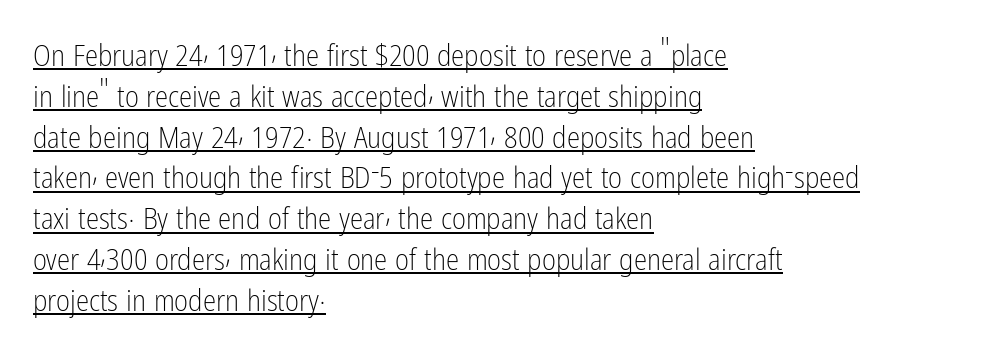
{"serif": "no", "italic": "no", "bold": "no", "weight": "light", "width": "condensed", "stroke_contrast": "low", "x_height": "medium", "monospaced": "no", "underline": "yes", "align": "left", "line_spacing": "normal", "line_spacing_ratio": 1.36, "letter_spacing": "normal", "letter_spacing_em": 0.0, "glyph_px": 30}
